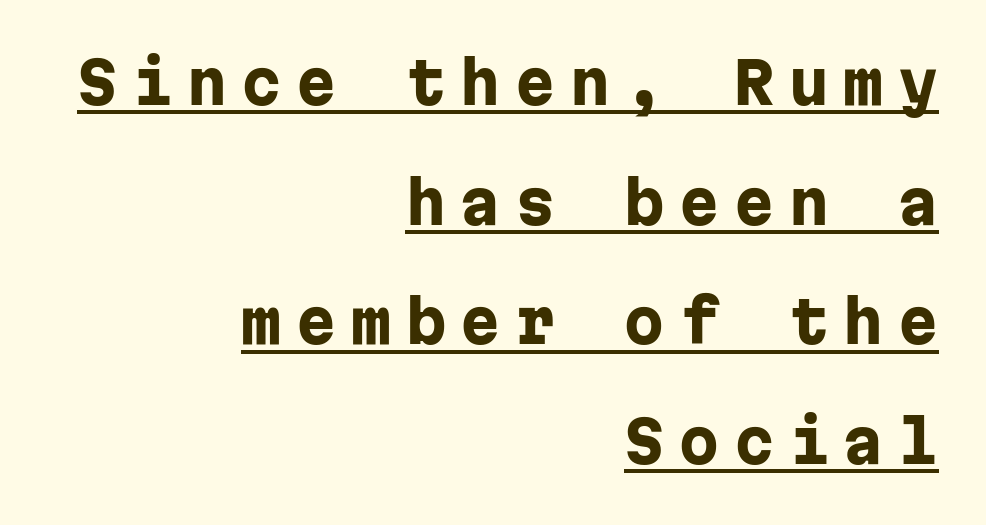
The image shows 57 px heavy sans-serif type, upright, monospaced; set right-aligned, loose line spacing (2.1x), unusually wide letter spacing (+0.26 em), underlined; low stroke contrast and a medium x-height.
